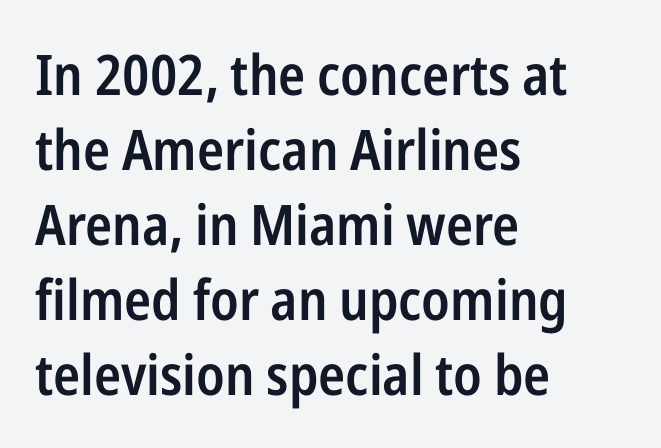
Spacing between characters is what you'd get straight out of the box. Quick note: not italic, upright. Vertical spacing — default. Proportional: the letters do not fall into vertical columns.
